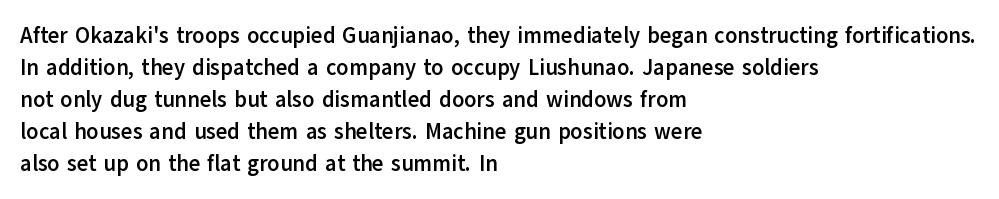
Q: Is the text bold? A: Yes.
Q: Is the text italic (slanted)? A: No, it is upright.
Q: Is the text underlined? A: No.
Q: How is the paragraph aligned? A: Left-aligned.
Q: Is the spacing between letters normal or unusually wide? A: Normal.
Q: Is the spacing between lines tight, normal or loose? A: Normal.
